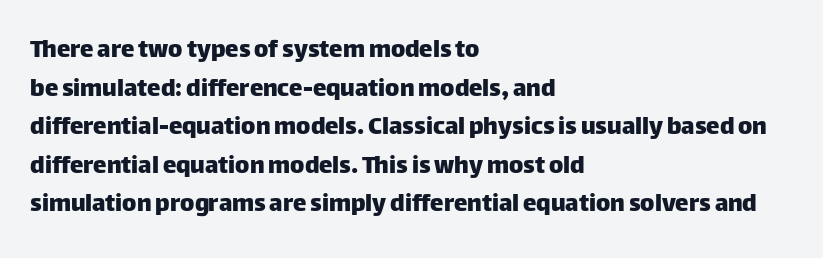
Q: Is the text italic (slanted)? A: No, it is upright.
Q: Is the text underlined? A: No.
Q: How is the paragraph aligned? A: Left-aligned.
Q: Is the spacing between letters normal or unusually wide? A: Normal.
Q: Is the spacing between lines tight, normal or loose? A: Normal.
